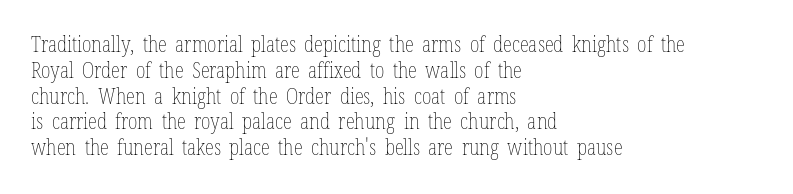
Visually the block forms a straight wall on the left and a jagged coastline on the right. This sample uses plain, unmodified letter spacing. The face looks like a standard text weight, possibly lighter. Check under the words: just untouched page. Does the lettering tilt? It doesn't — this is upright.
